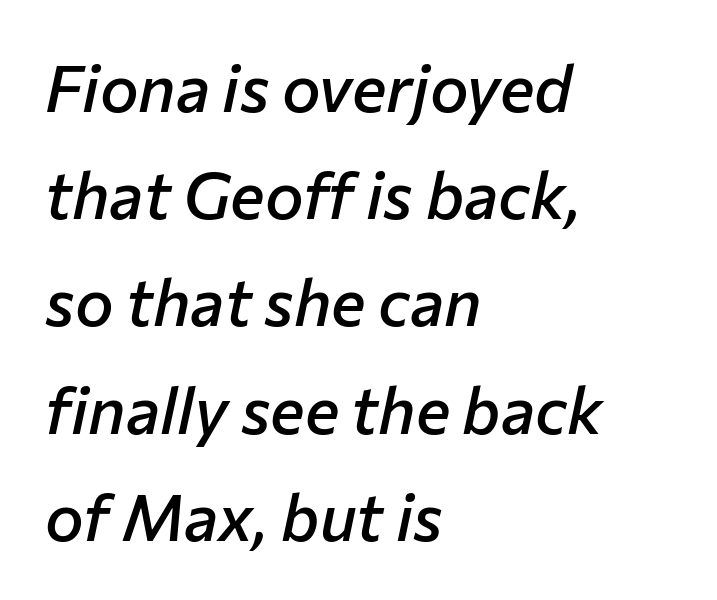
The image shows 65 px semibold type, italic (leaning right); set left-aligned, normal line spacing (1.65x), normal letter spacing, not underlined; low stroke contrast and a medium x-height.
